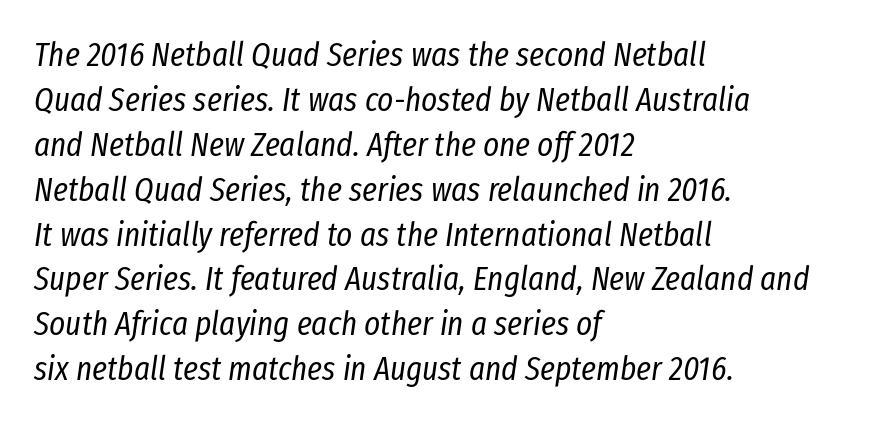
The rendering applies a slant to the glyphs. This sample uses plain, unmodified letter spacing. The typesetting does not lean heavy: it is not bold. The setting favours the left margin, as ordinary paragraphs usually do.
